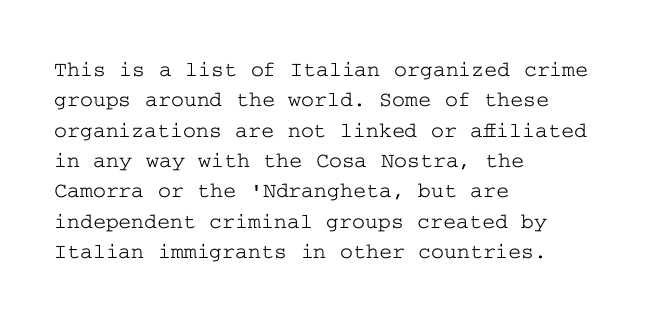
Descenders are the only things crossing below the line. The paragraph has a hard left edge and a soft right edge. Nothing unusual about the tracking: characters are spaced as the font intends. Vertically, the passage feels balanced, rows spaced as you'd expect. If you drew a line through each stem, it would be perfectly vertical.
